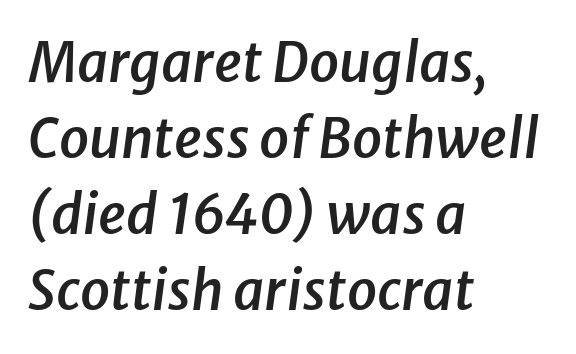
The image shows 54 px semibold type, italic (leaning right); set left-aligned, normal line spacing (1.41x), normal letter spacing, not underlined; low stroke contrast and a medium x-height.
